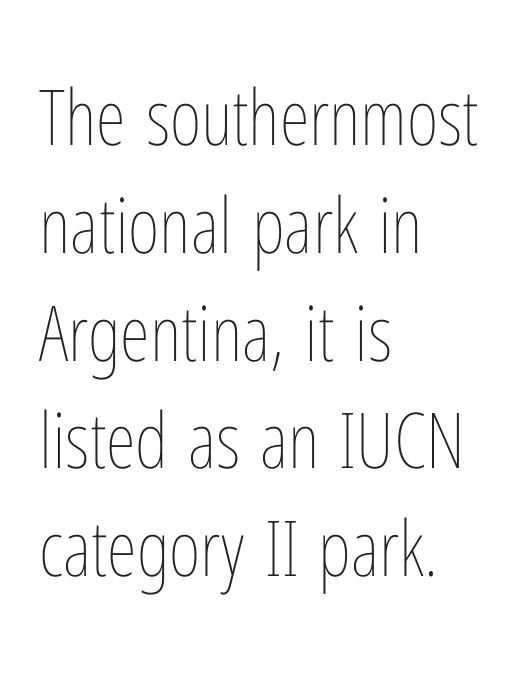
Q: Is the text bold? A: No.
Q: Is the text italic (slanted)? A: No, it is upright.
Q: Is the text underlined? A: No.
Q: How is the paragraph aligned? A: Left-aligned.
Q: Is the spacing between letters normal or unusually wide? A: Normal.
Q: Is the spacing between lines tight, normal or loose? A: Normal.
Q: Width (condensed, normal, or wide)? A: Condensed.
Q: Stroke contrast? A: Low.
Q: x-height? A: Medium.
Q: Monospaced? A: No.
